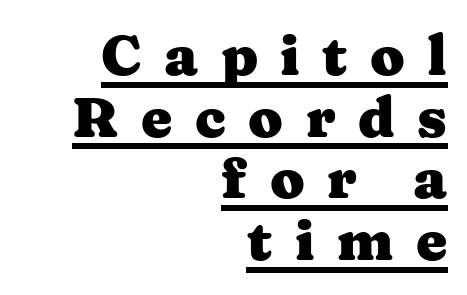
Q: Is the text bold? A: Yes.
Q: Is the text italic (slanted)? A: No, it is upright.
Q: Is the typeface a serif or a sans-serif typeface? A: Serif.
Q: Is the text underlined? A: Yes.
Q: How is the paragraph aligned? A: Right-aligned.
Q: Is the spacing between letters normal or unusually wide? A: Unusually wide.
Q: Is the spacing between lines tight, normal or loose? A: Tight.
Q: Width (condensed, normal, or wide)? A: Wide.
Q: Stroke contrast? A: Medium.
Q: x-height? A: Medium.
Q: Monospaced? A: No.
